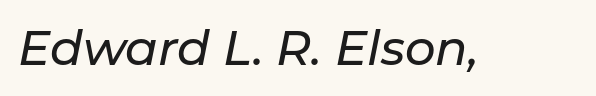
Q: Is the text italic (slanted)? A: Yes, it leans right by about 11 degrees.
Q: Is the text underlined? A: No.
Q: Is the spacing between letters normal or unusually wide? A: Normal.
Q: Width (condensed, normal, or wide)? A: Normal.
Q: Stroke contrast? A: Low.
Q: x-height? A: Medium.
Q: Monospaced? A: No.
